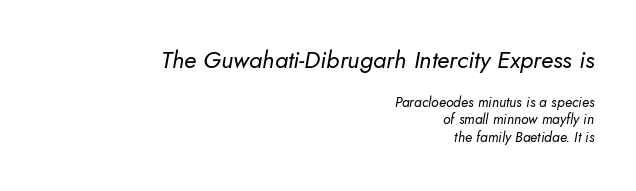
Larger block? The one above; the one below is distinctly smaller. The text carries the slant typical of an italic or oblique font. Leading: standard. Lines of text with bare space underneath. The paragraph shown leans on its right margin.
